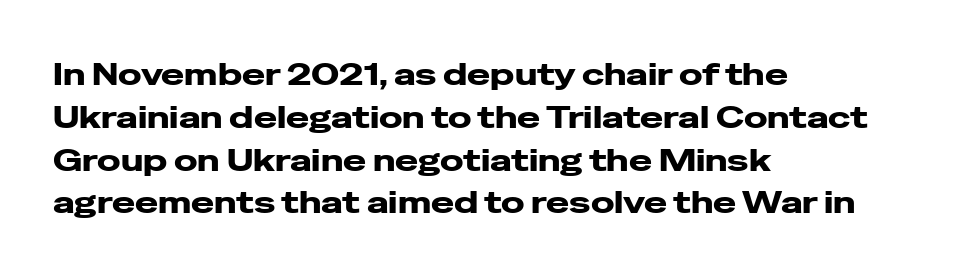
{"serif": "no", "italic": "no", "bold": "yes", "weight": "heavy", "width": "wide", "stroke_contrast": "low", "x_height": "medium", "monospaced": "no", "underline": "no", "align": "left", "line_spacing": "normal", "line_spacing_ratio": 1.38, "letter_spacing": "normal", "letter_spacing_em": 0.0, "glyph_px": 31}
